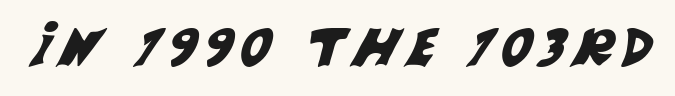
Q: Is the typeface a serif or a sans-serif typeface? A: Sans-serif.
Q: Is the text underlined? A: No.
Q: Width (condensed, normal, or wide)? A: Normal.
Q: Stroke contrast? A: Medium.
Q: x-height? A: Large.
Q: Monospaced? A: No.
